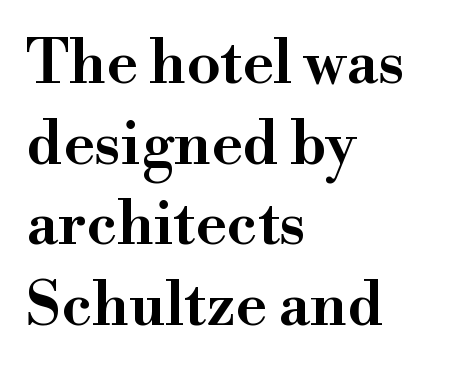
{"serif": "yes", "italic": "no", "bold": "semi", "weight": "semibold", "width": "normal", "stroke_contrast": "high", "x_height": "small", "monospaced": "no", "underline": "no", "align": "left", "line_spacing": "normal", "line_spacing_ratio": 1.32, "letter_spacing": "normal", "letter_spacing_em": 0.0, "glyph_px": 61}
